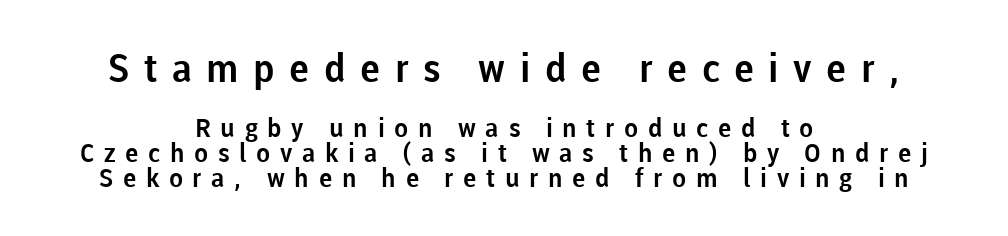
This layout puts the oversized block above and the modest block below. Display-style spreading of the glyphs; the letterfit is very open. This rendering employs a face without finishing strokes, i.e., a sans-serif. The compositor balanced each line on the midline.
